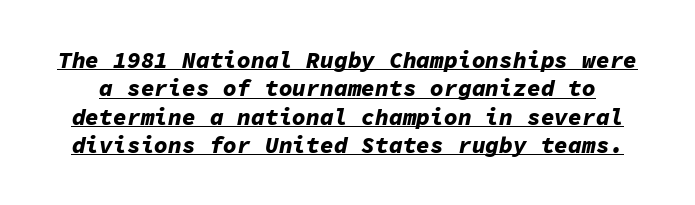
The image shows 23 px bold type, italic (leaning right); set line spacing 1.23x, normal letter spacing, underlined.
